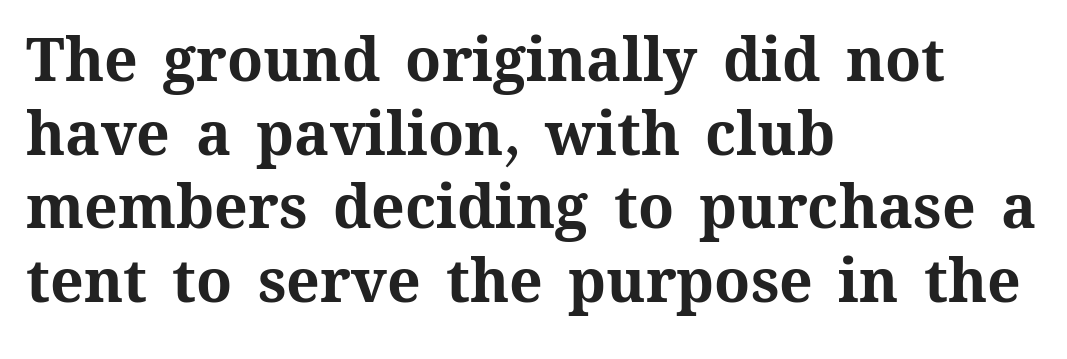
Q: Is the text bold? A: Yes.
Q: Is the text italic (slanted)? A: No, it is upright.
Q: Is the text underlined? A: No.
Q: How is the paragraph aligned? A: Left-aligned.
Q: Is the spacing between letters normal or unusually wide? A: Normal.
Q: Is the spacing between lines tight, normal or loose? A: Normal.
Q: Width (condensed, normal, or wide)? A: Normal.
Q: Stroke contrast? A: Medium.
Q: x-height? A: Medium.
Q: Monospaced? A: No.
